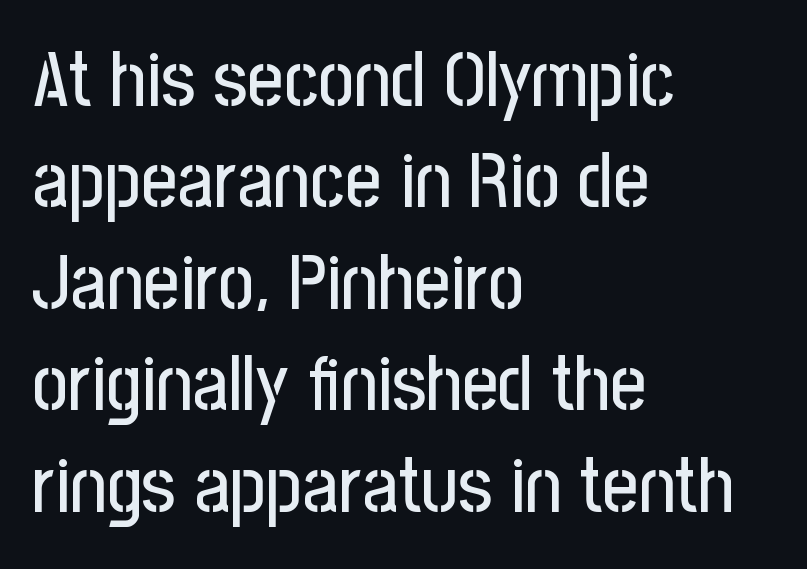
Q: Is the text italic (slanted)? A: No, it is upright.
Q: Is the typeface a serif or a sans-serif typeface? A: Sans-serif.
Q: Is the text underlined? A: No.
Q: How is the paragraph aligned? A: Left-aligned.
Q: Is the spacing between letters normal or unusually wide? A: Normal.
Q: Is the spacing between lines tight, normal or loose? A: Normal.
Q: Width (condensed, normal, or wide)? A: Condensed.
Q: Stroke contrast? A: Low.
Q: x-height? A: Medium.
Q: Monospaced? A: No.
